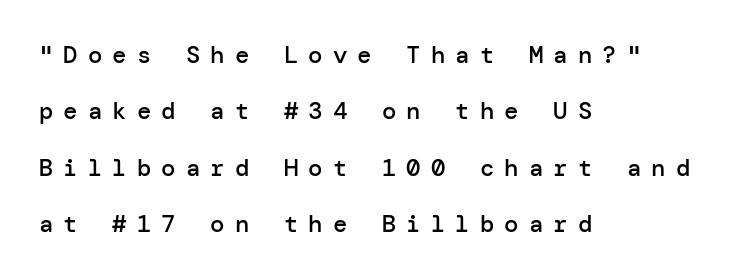
Q: Is the text bold? A: Semi-bold.
Q: Is the text italic (slanted)? A: No, it is upright.
Q: Is the text underlined? A: No.
Q: How is the paragraph aligned? A: Left-aligned.
Q: Is the spacing between letters normal or unusually wide? A: Unusually wide.
Q: Is the spacing between lines tight, normal or loose? A: Loose.
